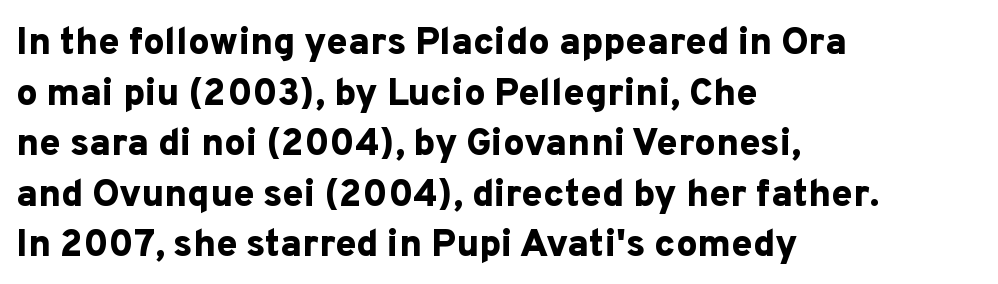
The image shows 38 px bold sans-serif type, upright; set left-aligned, normal line spacing (1.33x), normal letter spacing, not underlined; low stroke contrast and a medium x-height.
